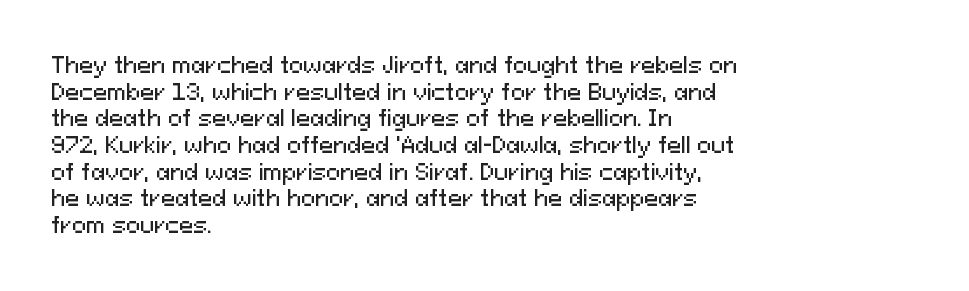
{"italic": "no", "underline": "no", "align": "left", "line_spacing": "normal", "line_spacing_ratio": 1.27, "letter_spacing": "normal", "letter_spacing_em": 0.0, "glyph_px": 21}
